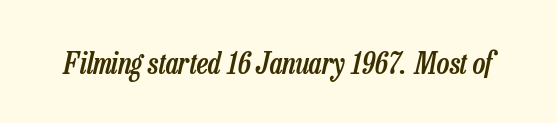
Q: Is the text bold? A: Semi-bold.
Q: Is the text italic (slanted)? A: Yes, it leans right by about 13 degrees.
Q: Is the text underlined? A: No.
Q: Is the spacing between letters normal or unusually wide? A: Normal.
Q: Width (condensed, normal, or wide)? A: Condensed.
Q: Stroke contrast? A: Low.
Q: x-height? A: Medium.
Q: Monospaced? A: No.
